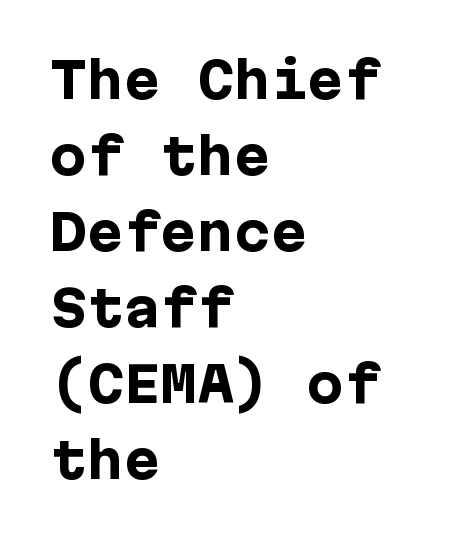
Q: Is the text bold? A: Yes.
Q: Is the text italic (slanted)? A: No, it is upright.
Q: Is the typeface a serif or a sans-serif typeface? A: Sans-serif.
Q: Is the text underlined? A: No.
Q: How is the paragraph aligned? A: Left-aligned.
Q: Is the spacing between letters normal or unusually wide? A: Normal.
Q: Is the spacing between lines tight, normal or loose? A: Normal.
Q: Width (condensed, normal, or wide)? A: Normal.
Q: Stroke contrast? A: Low.
Q: x-height? A: Medium.
